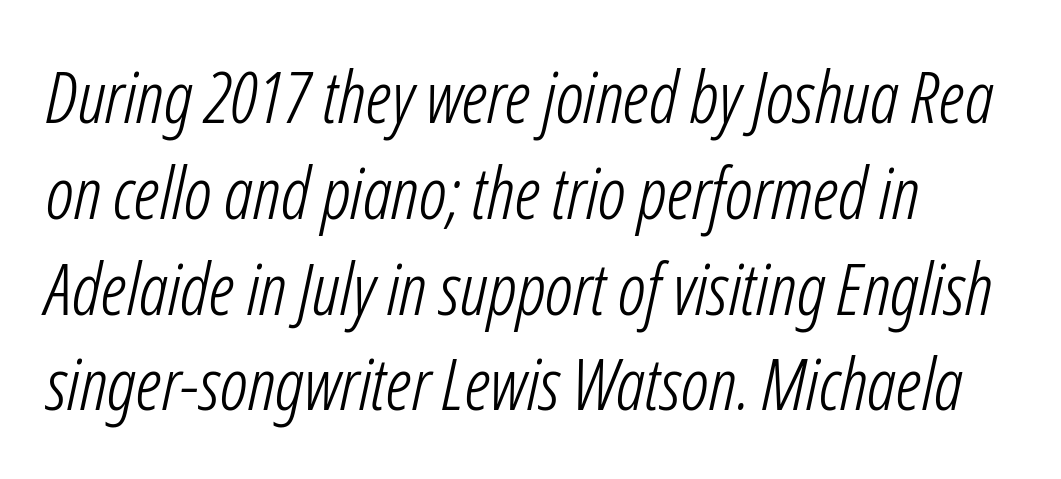
{"italic": "yes", "lean": "right", "slant_degrees": 12, "bold": "no", "weight": "light", "width": "condensed", "stroke_contrast": "low", "x_height": "medium", "monospaced": "no", "underline": "no", "line_spacing": "normal", "line_spacing_ratio": 1.33, "letter_spacing": "normal", "letter_spacing_em": 0.0, "glyph_px": 72}
